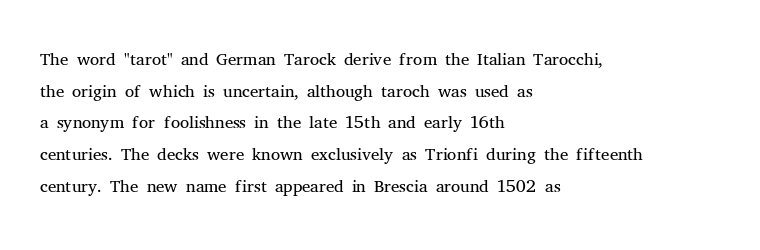
The image shows 26 px text type, upright; set left-aligned, line spacing 1.22x, normal letter spacing, not underlined.
